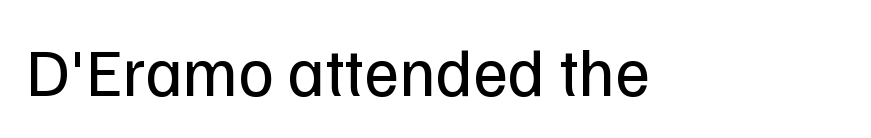
Q: Is the text bold? A: No.
Q: Is the text italic (slanted)? A: No, it is upright.
Q: Is the typeface a serif or a sans-serif typeface? A: Sans-serif.
Q: Is the text underlined? A: No.
Q: Is the spacing between letters normal or unusually wide? A: Normal.
Q: Width (condensed, normal, or wide)? A: Normal.
Q: Stroke contrast? A: Low.
Q: x-height? A: Medium.
Q: Monospaced? A: No.
